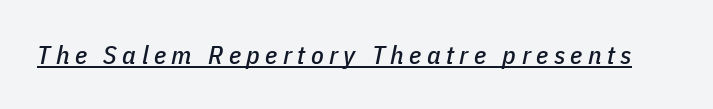
The image shows 26 px text type, italic (leaning right); set unusually wide letter spacing (+0.21 em), underlined.
